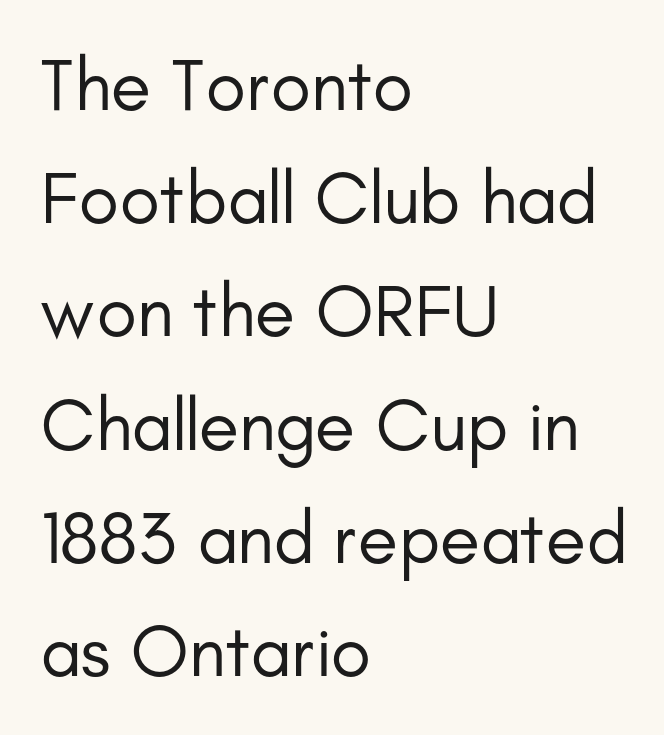
{"serif": "no", "italic": "no", "bold": "no", "weight": "regular", "width": "normal", "stroke_contrast": "low", "x_height": "small", "monospaced": "no", "underline": "no", "align": "left", "line_spacing": "normal", "line_spacing_ratio": 1.53, "letter_spacing": "normal", "letter_spacing_em": 0.0, "glyph_px": 74}
